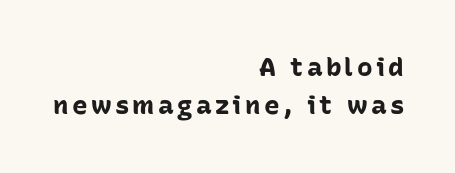
{"italic": "no", "bold": "yes", "underline": "no", "align": "right", "line_spacing": "normal", "line_spacing_ratio": 1.48, "glyph_px": 26}
